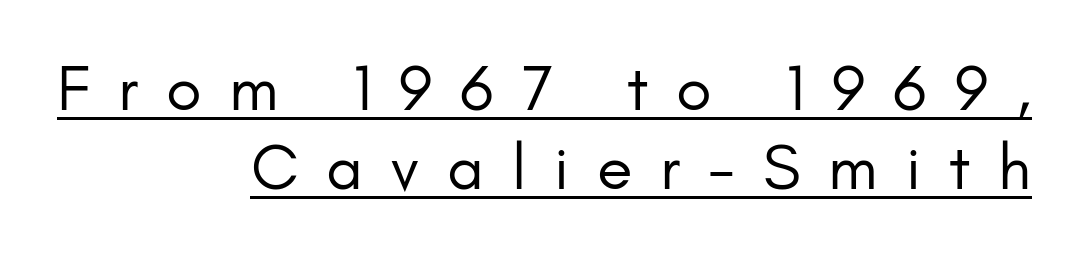
Q: Is the text bold? A: No.
Q: Is the text italic (slanted)? A: No, it is upright.
Q: Is the typeface a serif or a sans-serif typeface? A: Sans-serif.
Q: Is the text underlined? A: Yes.
Q: How is the paragraph aligned? A: Right-aligned.
Q: Is the spacing between letters normal or unusually wide? A: Unusually wide.
Q: Width (condensed, normal, or wide)? A: Normal.
Q: Stroke contrast? A: Low.
Q: x-height? A: Small.
Q: Monospaced? A: No.
